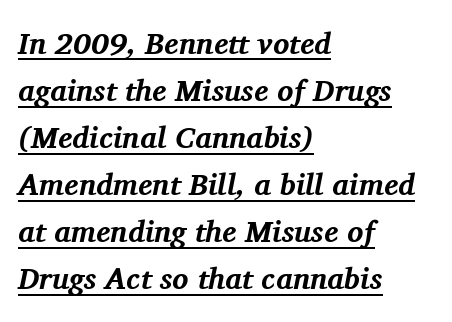
This sample has the flowing, uneven cadence of proportional lettering. Summary of weight: heavy, a full bold. Somebody hit Ctrl+U on this one — the words are underlined. No extra tracking has been applied to these lines.
